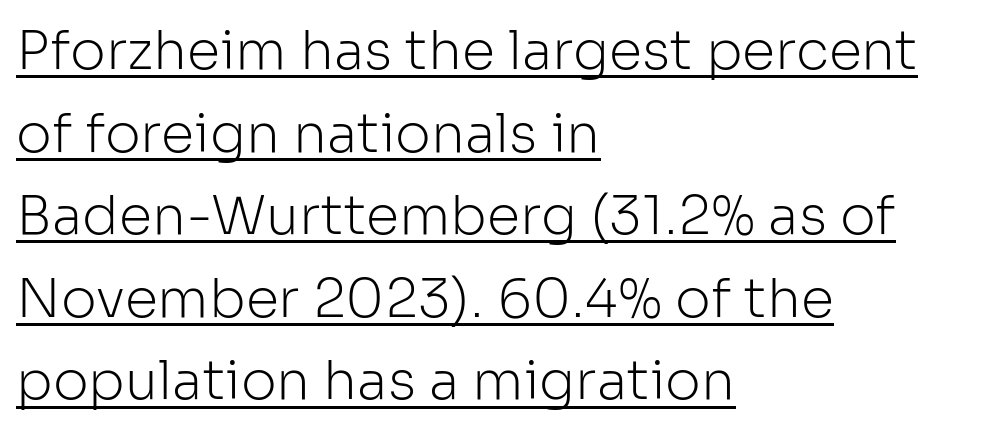
The image shows 54 px light sans-serif type, upright; set left-aligned, normal line spacing (1.53x), normal letter spacing, underlined; low stroke contrast and a medium x-height.
